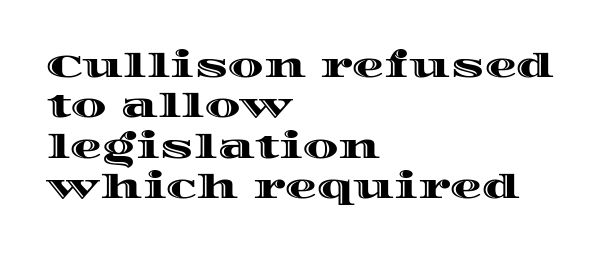
Q: Is the text italic (slanted)? A: No, it is upright.
Q: Is the text underlined? A: No.
Q: How is the paragraph aligned? A: Left-aligned.
Q: Is the spacing between letters normal or unusually wide? A: Normal.
Q: Is the spacing between lines tight, normal or loose? A: Normal.
Q: Width (condensed, normal, or wide)? A: Wide.
Q: x-height? A: Large.
Q: Monospaced? A: No.
